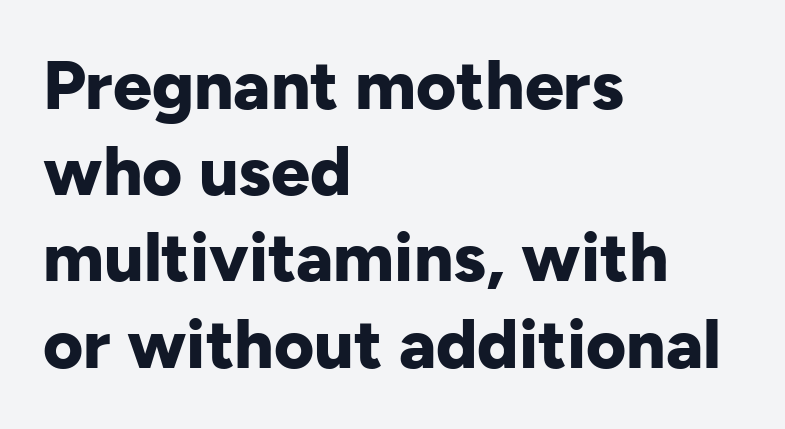
The image shows 69 px bold sans-serif type, upright; set left-aligned, normal line spacing (1.25x), normal letter spacing, not underlined; low stroke contrast and a medium x-height.
